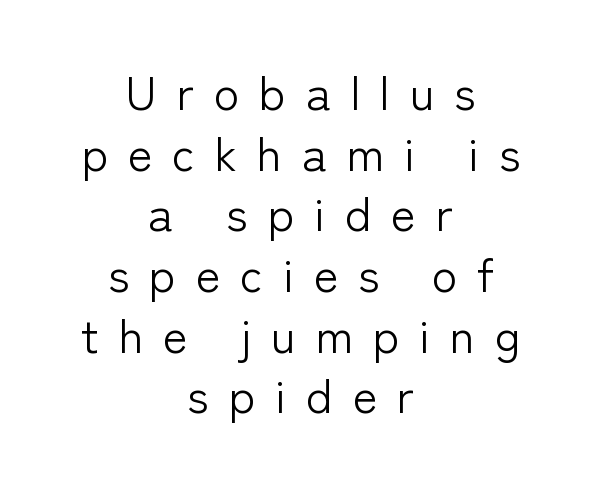
Loose tracking; the words dissolve into strings of separated letters. Interline gaps are of average width in this sample. This is not heavy type; no bold has been used. Does the type have serifs? No, each stem ends abruptly. The gap between lines stays unmarked.
